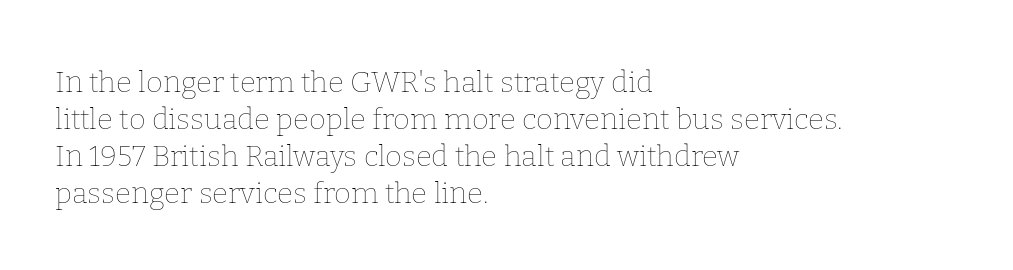
{"italic": "no", "bold": "no", "weight": "thin", "width": "normal", "stroke_contrast": "low", "x_height": "medium", "monospaced": "no", "underline": "no", "align": "left", "line_spacing": "normal", "line_spacing_ratio": 1.28, "letter_spacing": "normal", "letter_spacing_em": 0.0, "glyph_px": 29}
